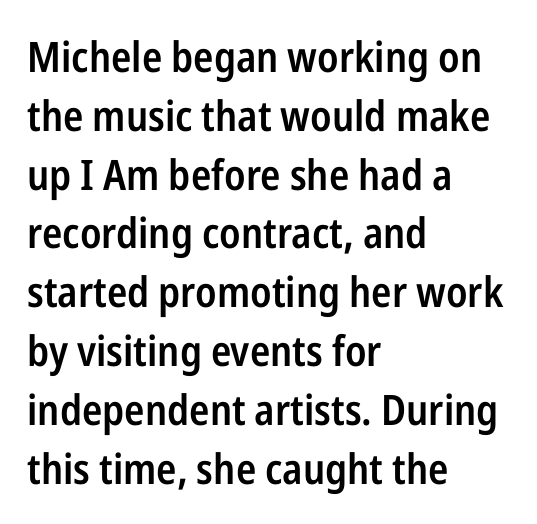
Proportional: the letters do not fall into vertical columns. A fair bit of extra ink — the face is semibold, not bold. The space between consecutive lines is moderate. Every character sits straight up, as roman type does.
